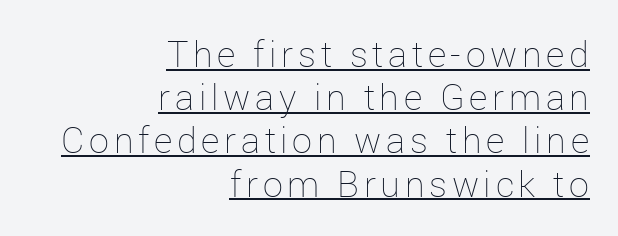
Q: Is the text bold? A: No.
Q: Is the text italic (slanted)? A: No, it is upright.
Q: Is the text underlined? A: Yes.
Q: How is the paragraph aligned? A: Right-aligned.
Q: Width (condensed, normal, or wide)? A: Normal.
Q: Stroke contrast? A: Low.
Q: x-height? A: Medium.
Q: Monospaced? A: No.
